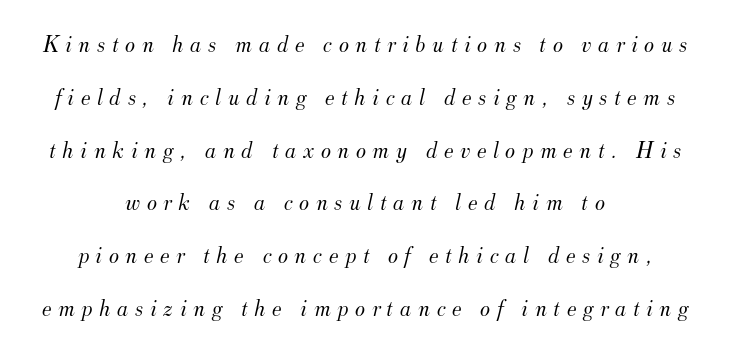
{"italic": "yes", "lean": "right", "slant_degrees": 12, "bold": "no", "underline": "no", "align": "center", "line_spacing": "loose", "line_spacing_ratio": 2.2, "letter_spacing": "wide", "letter_spacing_em": 0.27, "glyph_px": 24}
